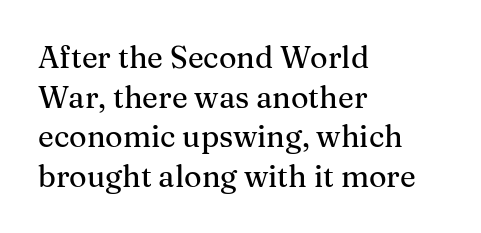
{"serif": "yes", "italic": "no", "width": "normal", "stroke_contrast": "medium", "x_height": "medium", "monospaced": "no", "underline": "no", "align": "left", "line_spacing": "normal", "line_spacing_ratio": 1.32, "letter_spacing": "normal", "letter_spacing_em": 0.0, "glyph_px": 30}
